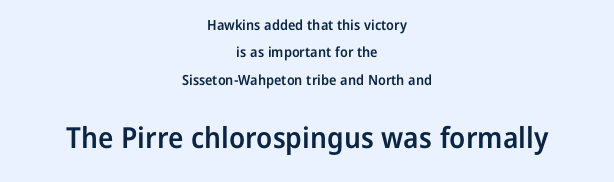
{"serif": "no", "italic": "no", "bold": "semi", "weight": "semibold", "width": "normal", "stroke_contrast": "low", "x_height": "medium", "monospaced": "no", "underline": "no", "align": "center", "line_spacing": "loose", "line_spacing_ratio": 1.96, "letter_spacing": "normal", "letter_spacing_em": 0.0, "larger_block": "second", "size_ratio": 2.07, "glyph_px": 29}
